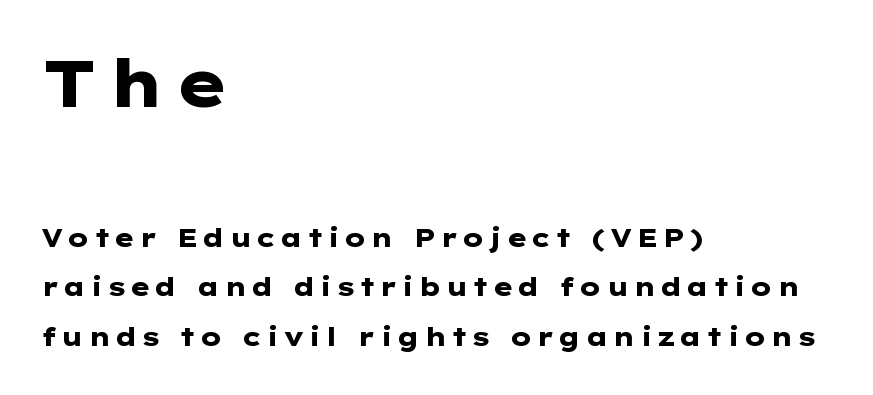
The space between consecutive lines is lavish. Students, this is bold: see how much ink each stroke carries. To sum up the face: it is a sans, with no serifs. The paragraph shown leans on its left margin. Quick note: underline off. Look at the glyph heights: the upper group is clearly the bigger setting.
